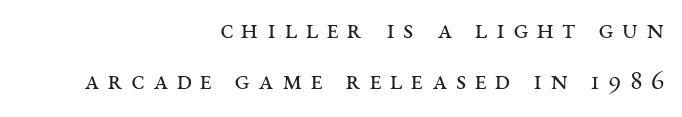
Q: Is the text bold? A: No.
Q: Is the text italic (slanted)? A: No, it is upright.
Q: Is the typeface a serif or a sans-serif typeface? A: Serif.
Q: Is the text underlined? A: No.
Q: How is the paragraph aligned? A: Right-aligned.
Q: Is the spacing between letters normal or unusually wide? A: Unusually wide.
Q: Width (condensed, normal, or wide)? A: Wide.
Q: Stroke contrast? A: Medium.
Q: x-height? A: Large.
Q: Monospaced? A: No.
